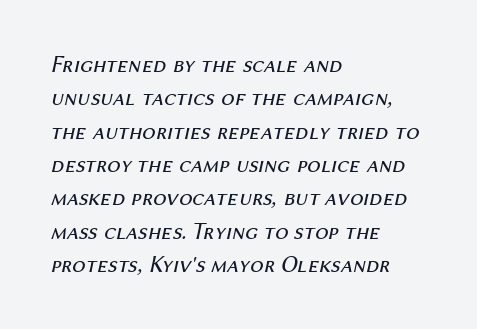
Q: Is the text bold? A: No.
Q: Is the text italic (slanted)? A: Yes, it leans right by about 12 degrees.
Q: Is the text underlined? A: No.
Q: How is the paragraph aligned? A: Left-aligned.
Q: Is the spacing between letters normal or unusually wide? A: Normal.
Q: Is the spacing between lines tight, normal or loose? A: Normal.
